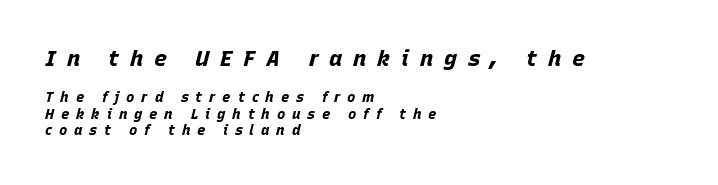
Type without underlining. The composition opens big and finishes small. This sample is left-justified, so line endings fall wherever the words run out. The font is running at its bold setting.
